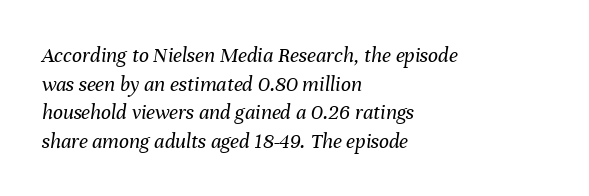
The image shows 22 px text type, italic (leaning right); set left-aligned, normal line spacing (1.3x), normal letter spacing, not underlined.
